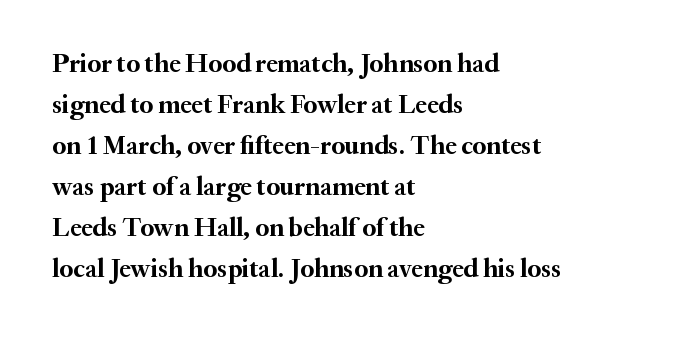
The image shows 26 px bold type, upright; set left-aligned, normal line spacing (1.58x), normal letter spacing, not underlined.
